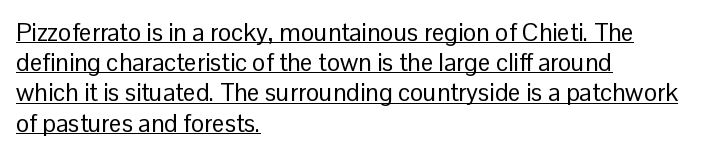
{"italic": "no", "bold": "no", "underline": "yes", "align": "left", "line_spacing_ratio": 1.21, "letter_spacing": "normal", "letter_spacing_em": 0.0, "glyph_px": 25}
